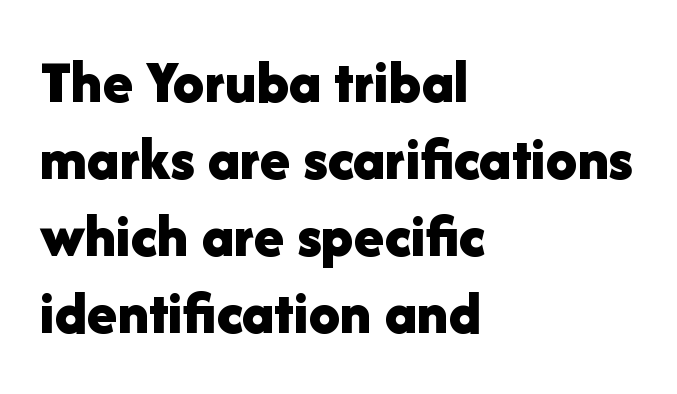
The image shows 62 px bold sans-serif type, upright; set left-aligned, line spacing 1.24x, normal letter spacing, not underlined; low stroke contrast and a medium x-height.
